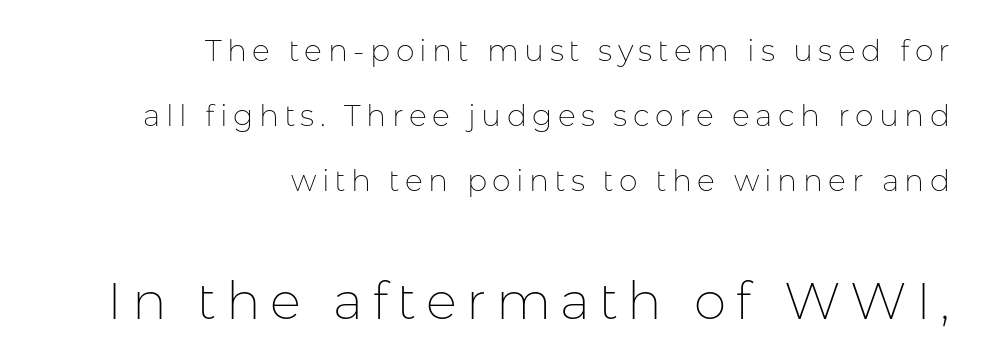
{"serif": "no", "italic": "no", "bold": "no", "weight": "thin", "width": "normal", "stroke_contrast": "low", "x_height": "medium", "monospaced": "no", "underline": "no", "align": "right", "line_spacing": "loose", "line_spacing_ratio": 2.17, "larger_block": "second", "size_ratio": 1.73, "glyph_px": 52}
